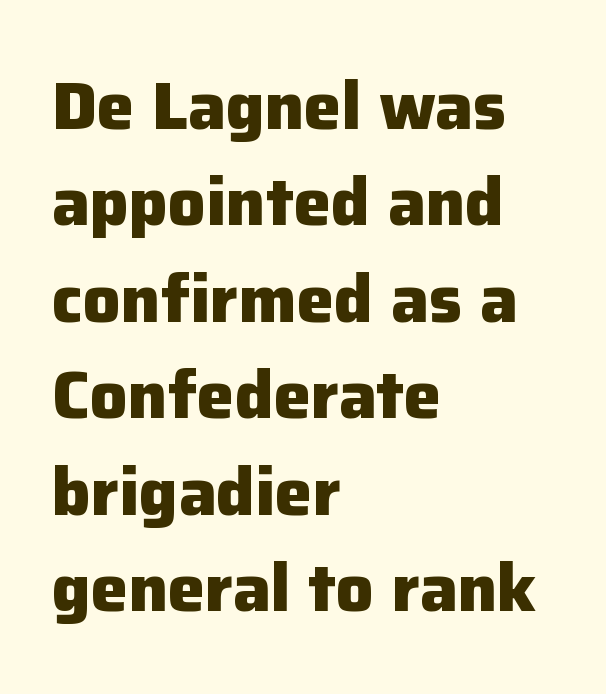
Q: Is the text bold? A: Yes.
Q: Is the text italic (slanted)? A: No, it is upright.
Q: Is the typeface a serif or a sans-serif typeface? A: Sans-serif.
Q: Is the text underlined? A: No.
Q: How is the paragraph aligned? A: Left-aligned.
Q: Is the spacing between letters normal or unusually wide? A: Normal.
Q: Is the spacing between lines tight, normal or loose? A: Normal.
Q: Width (condensed, normal, or wide)? A: Normal.
Q: Stroke contrast? A: Low.
Q: x-height? A: Medium.
Q: Monospaced? A: No.
